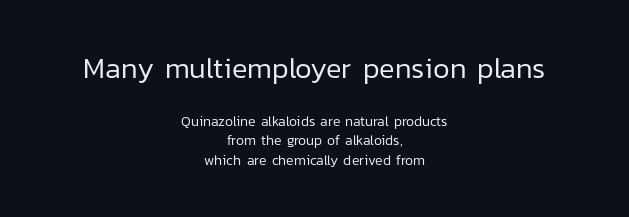
The image shows 29 px regular-weight sans-serif type, upright; set centered, normal line spacing (1.4x), normal letter spacing, not underlined; the first (top) block is 2.07x larger; low stroke contrast and a medium x-height.
